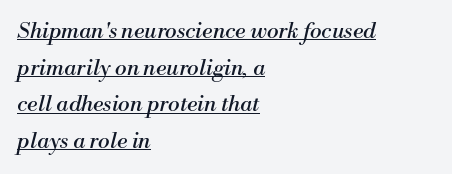
The image shows 22 px text type, italic (leaning right); set left-aligned, normal line spacing (1.67x), normal letter spacing, underlined.
